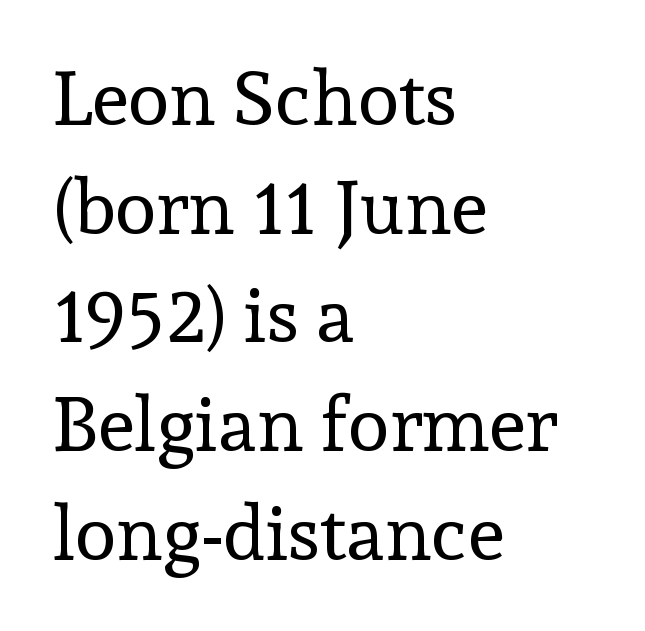
{"serif": "yes", "italic": "no", "bold": "no", "weight": "regular", "width": "normal", "x_height": "medium", "monospaced": "no", "underline": "no", "align": "left", "line_spacing": "normal", "line_spacing_ratio": 1.43, "letter_spacing": "normal", "letter_spacing_em": 0.0, "glyph_px": 76}
